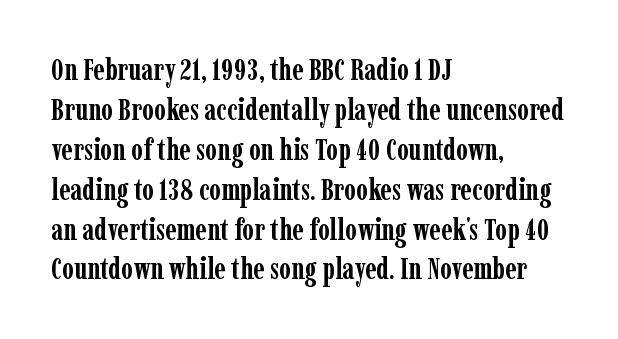
The designer went with a serif here, giving each stem small feet. This rendering features lettering with no underline. Do the characters align in a grid? No, the font is proportional. Honestly, the letter spacing is just normal — you wouldn't notice it. The font is running at its bold setting.
